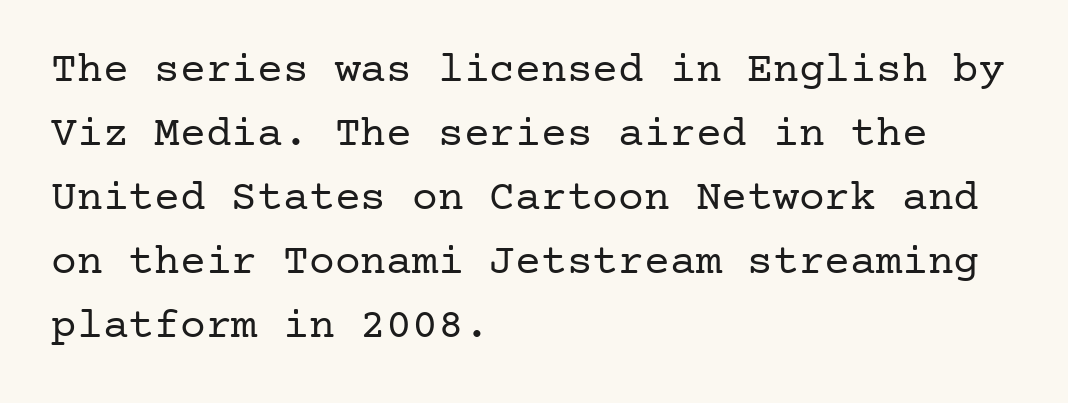
Q: Is the text bold? A: No.
Q: Is the text italic (slanted)? A: No, it is upright.
Q: Is the typeface a serif or a sans-serif typeface? A: Serif.
Q: Is the text underlined? A: No.
Q: How is the paragraph aligned? A: Left-aligned.
Q: Is the spacing between letters normal or unusually wide? A: Normal.
Q: Is the spacing between lines tight, normal or loose? A: Normal.
Q: Width (condensed, normal, or wide)? A: Normal.
Q: Stroke contrast? A: Low.
Q: x-height? A: Medium.
